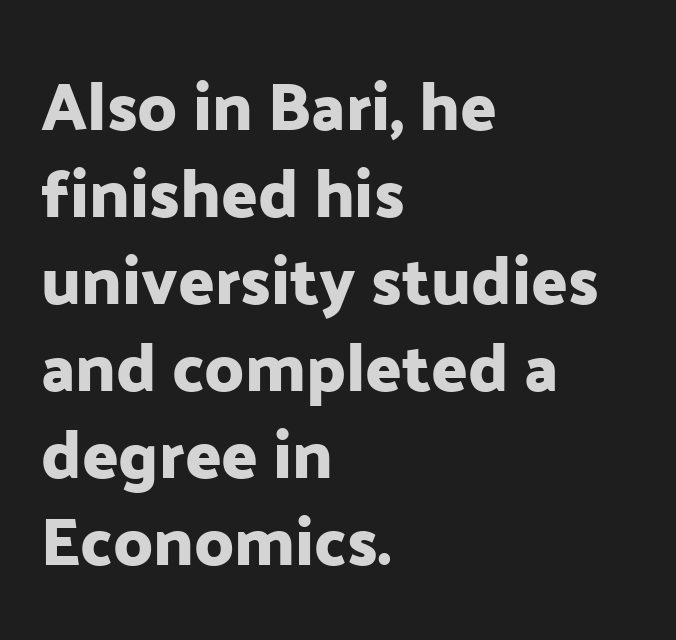
The image shows 67 px sans-serif type, upright; set left-aligned, normal line spacing (1.3x), normal letter spacing, not underlined; low stroke contrast and a medium x-height.
